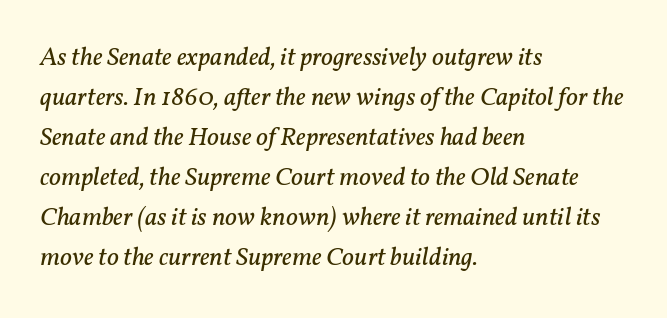
The image shows 26 px text type, italic (leaning right); set left-aligned, normal line spacing (1.54x), normal letter spacing, not underlined.
